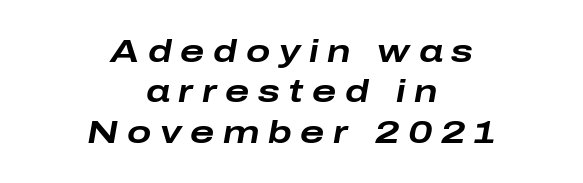
These lines are rendered in a variable-pitch font. Plain, unruled lines of type. The paragraph shown floats in the horizontal middle. Heft: maximum for text — a bold.
